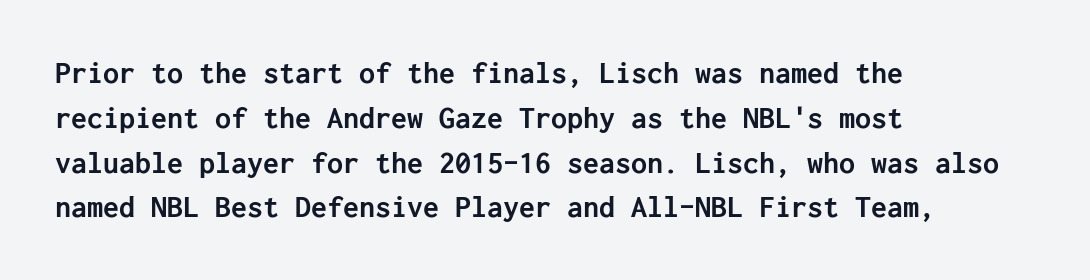
The image shows 32 px semibold sans-serif type, upright; set left-aligned, normal line spacing (1.4x), normal letter spacing, not underlined; low stroke contrast and a medium x-height.
